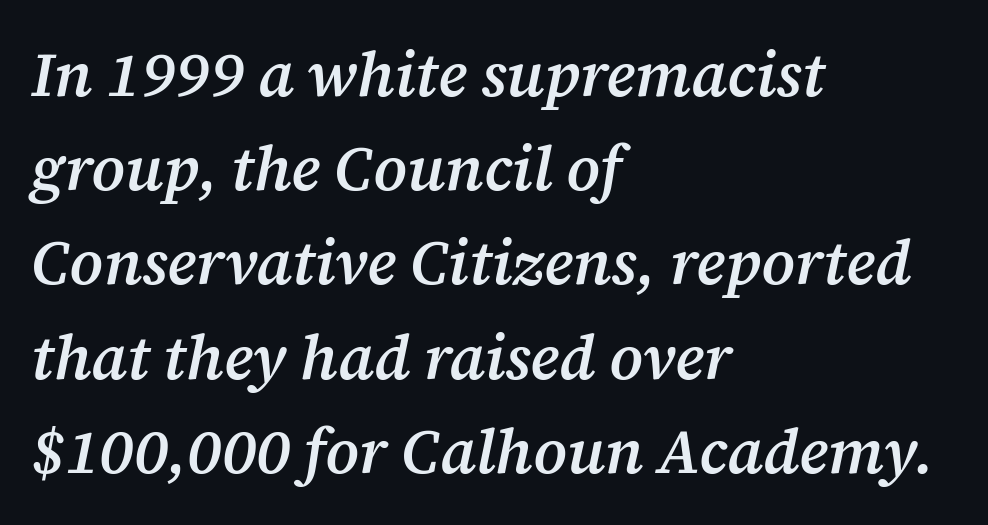
Proportional: the letters do not fall into vertical columns. Small tapered or slab feet sit at the stroke ends, so this counts as serif. Vertically, the passage feels balanced, rows spaced as you'd expect. These words are printed semibold, heavier than regular yet not bold. The glyphs look as if they've been sheared to an angle. Caption: multi-line text, flush left, ragged right.
